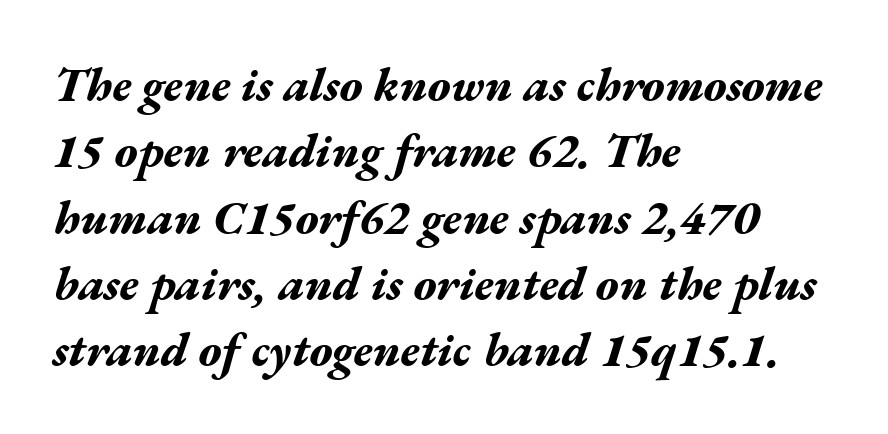
{"italic": "yes", "lean": "right", "slant_degrees": 17, "bold": "yes", "weight": "bold", "width": "wide", "stroke_contrast": "medium", "x_height": "medium", "monospaced": "no", "underline": "no", "align": "left", "line_spacing": "normal", "line_spacing_ratio": 1.41, "letter_spacing": "normal", "letter_spacing_em": 0.0, "glyph_px": 47}
